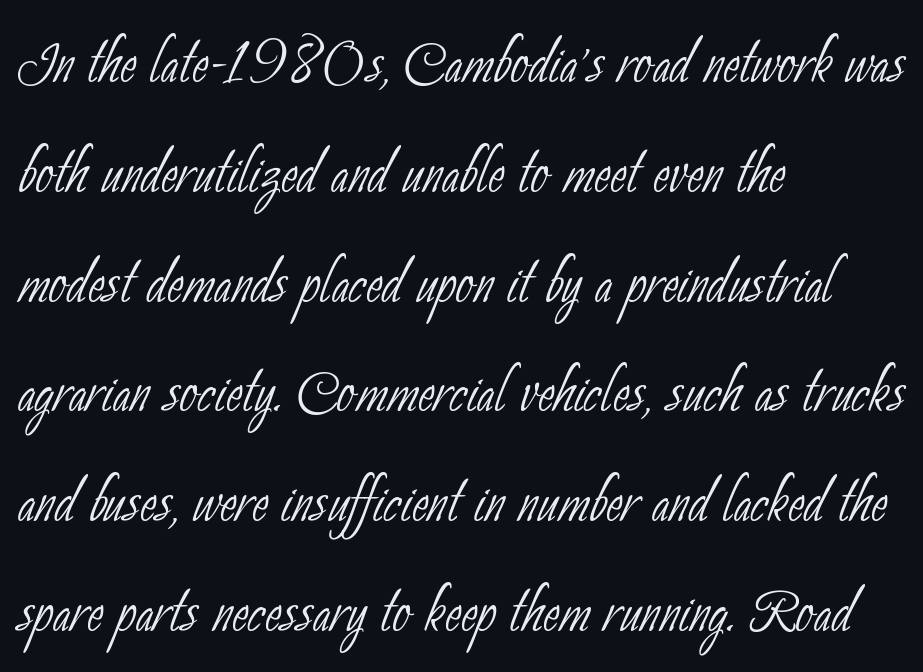
{"serif": "no", "bold": "no", "weight": "thin", "width": "condensed", "stroke_contrast": "low", "x_height": "small", "monospaced": "no", "underline": "no", "align": "left", "line_spacing": "normal", "line_spacing_ratio": 1.39, "letter_spacing": "normal", "letter_spacing_em": 0.0, "glyph_px": 79}
